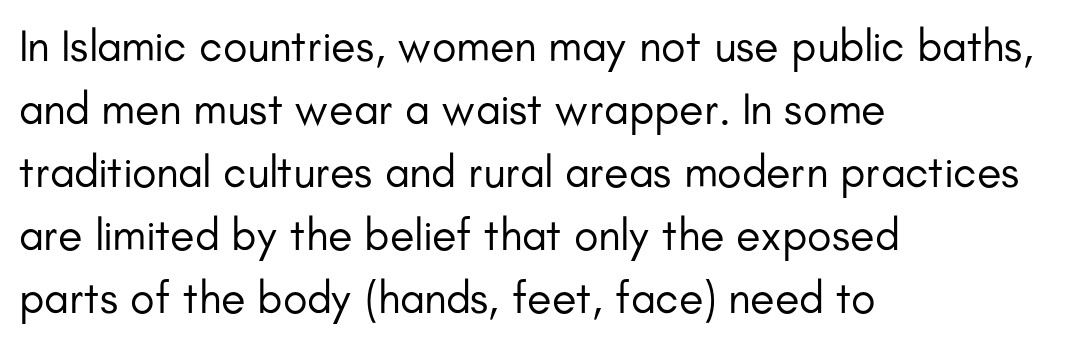
Q: Is the text bold? A: No.
Q: Is the text italic (slanted)? A: No, it is upright.
Q: Is the typeface a serif or a sans-serif typeface? A: Sans-serif.
Q: Is the text underlined? A: No.
Q: How is the paragraph aligned? A: Left-aligned.
Q: Is the spacing between letters normal or unusually wide? A: Normal.
Q: Is the spacing between lines tight, normal or loose? A: Normal.
Q: Width (condensed, normal, or wide)? A: Normal.
Q: Stroke contrast? A: Low.
Q: x-height? A: Small.
Q: Monospaced? A: No.
